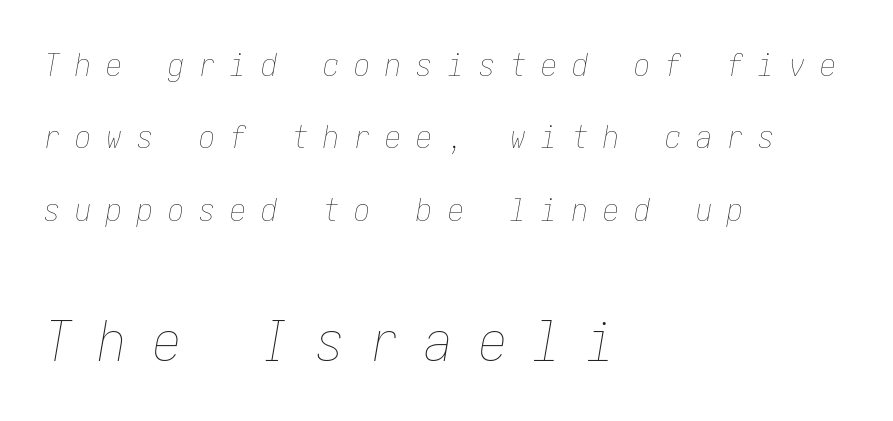
{"italic": "yes", "lean": "right", "slant_degrees": 10, "bold": "no", "weight": "thin", "width": "condensed", "stroke_contrast": "low", "x_height": "medium", "underline": "no", "align": "left", "line_spacing": "loose", "line_spacing_ratio": 2.26, "letter_spacing": "wide", "letter_spacing_em": 0.47, "larger_block": "second", "size_ratio": 1.75, "glyph_px": 56}
